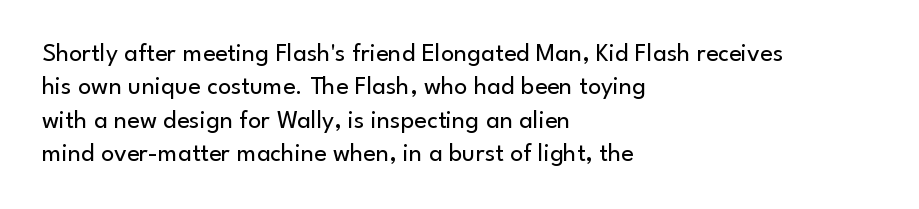
Compared with typical paragraphs, the rows here are spaced about the same. The letters stand straight up with perfectly vertical stems. Short and long lines alike share a common starting point at left. Is the stroke heavy? The answer is a plain regular-or-lighter. In terms of letterspacing, this is plain default setting. Just letters on the line, the space beneath them empty.
